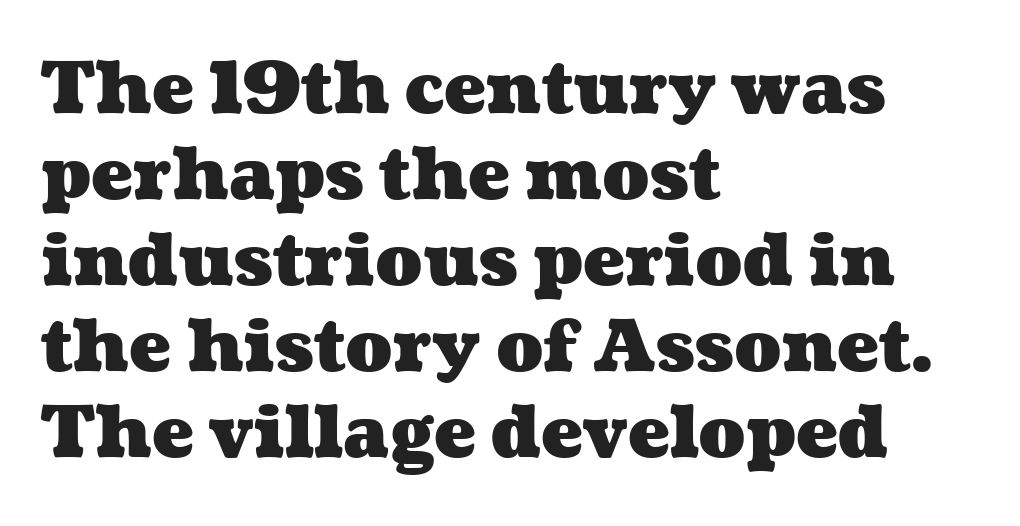
The image shows 70 px heavy, wide type; set left-aligned, line spacing 1.23x, normal letter spacing, not underlined; medium stroke contrast and a medium x-height.
